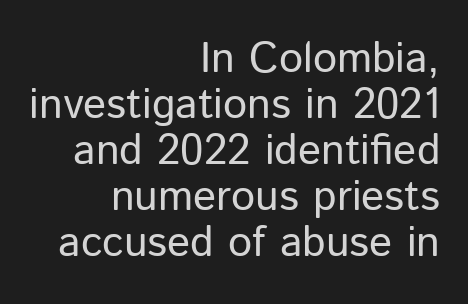
Q: Is the text bold? A: No.
Q: Is the text italic (slanted)? A: No, it is upright.
Q: Is the typeface a serif or a sans-serif typeface? A: Sans-serif.
Q: Is the text underlined? A: No.
Q: How is the paragraph aligned? A: Right-aligned.
Q: Is the spacing between letters normal or unusually wide? A: Normal.
Q: Is the spacing between lines tight, normal or loose? A: Tight.
Q: Width (condensed, normal, or wide)? A: Normal.
Q: Stroke contrast? A: Low.
Q: x-height? A: Medium.
Q: Monospaced? A: No.
